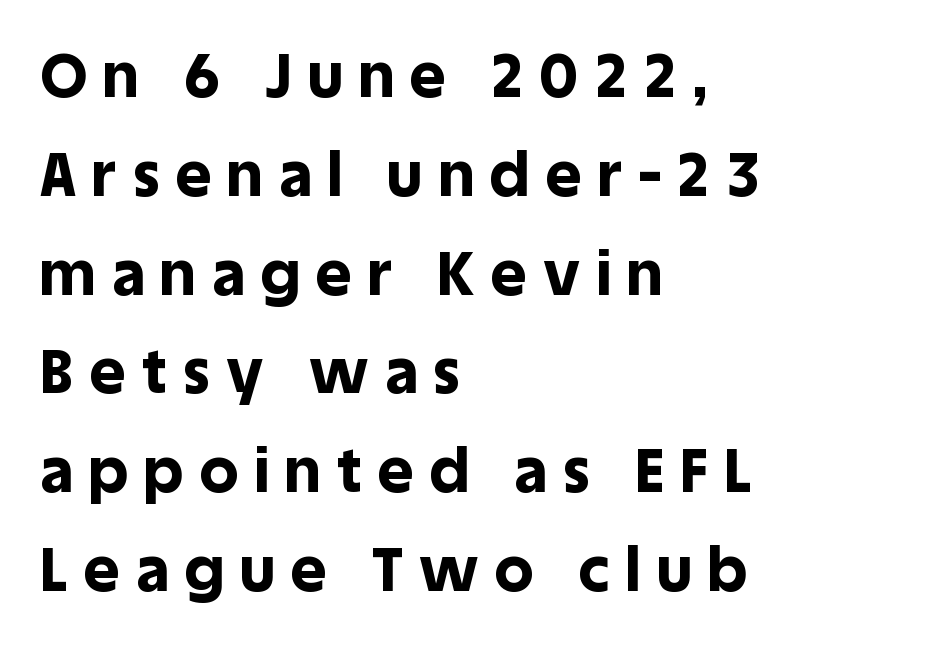
{"serif": "no", "italic": "no", "bold": "yes", "weight": "bold", "width": "normal", "x_height": "large", "monospaced": "no", "underline": "no", "align": "left", "line_spacing": "normal", "line_spacing_ratio": 1.62, "letter_spacing": "wide", "letter_spacing_em": 0.27, "glyph_px": 61}
